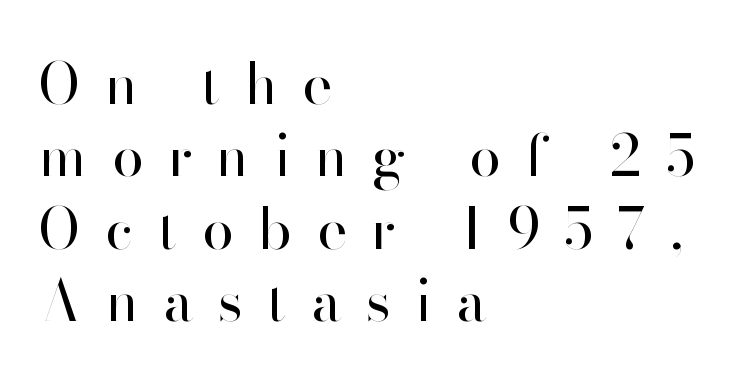
Q: Is the text bold? A: No.
Q: Is the text italic (slanted)? A: No, it is upright.
Q: Is the typeface a serif or a sans-serif typeface? A: Sans-serif.
Q: Is the text underlined? A: No.
Q: How is the paragraph aligned? A: Left-aligned.
Q: Is the spacing between letters normal or unusually wide? A: Unusually wide.
Q: Is the spacing between lines tight, normal or loose? A: Normal.
Q: Width (condensed, normal, or wide)? A: Normal.
Q: Stroke contrast? A: High.
Q: x-height? A: Small.
Q: Monospaced? A: No.
